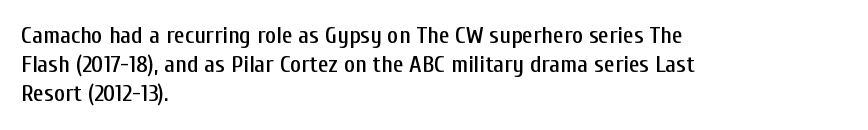
The area under the type is left untouched. Is the block centered? No — it sits flush against the left margin. Default kerning and tracking; the words read as compact shapes. Is there any slant? The stems are plumb.
